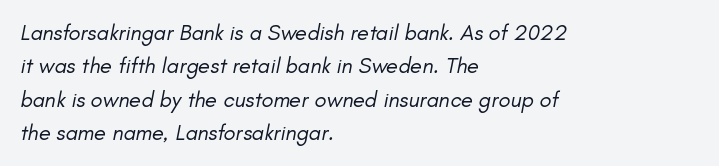
The image shows 22 px text type, italic (leaning right); set left-aligned, normal line spacing (1.52x), normal letter spacing, not underlined.
